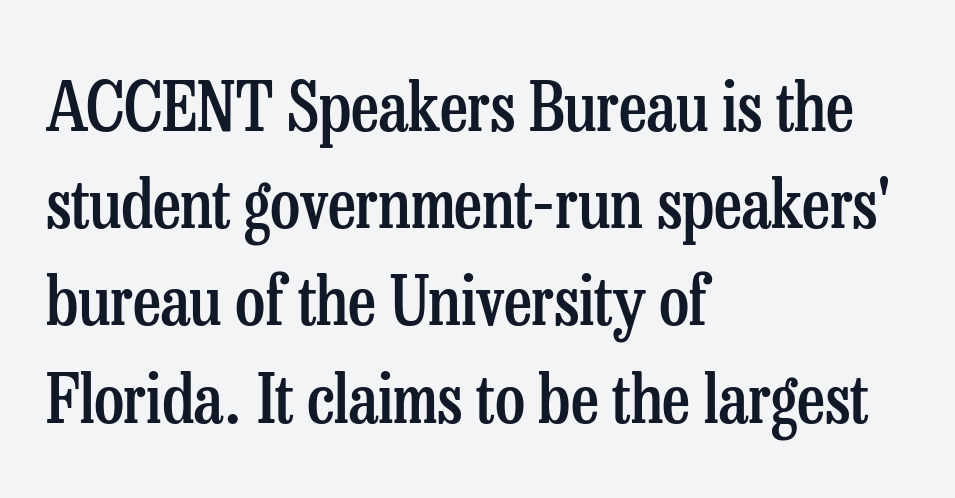
{"serif": "yes", "italic": "no", "bold": "semi", "weight": "semibold", "width": "condensed", "stroke_contrast": "low", "x_height": "medium", "monospaced": "no", "underline": "no", "align": "left", "line_spacing": "normal", "line_spacing_ratio": 1.43, "letter_spacing": "normal", "letter_spacing_em": 0.0, "glyph_px": 68}
